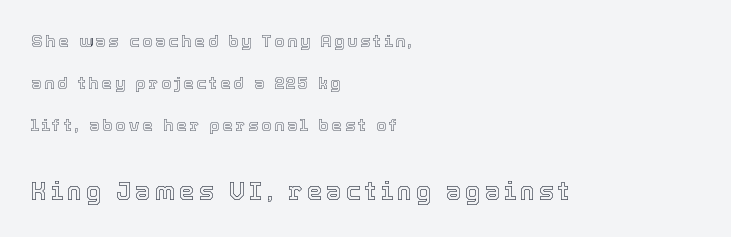
The image shows 25 px text type, upright; set left-aligned, loose line spacing (2.48x), not underlined; the second (bottom) block is 1.47x larger.
